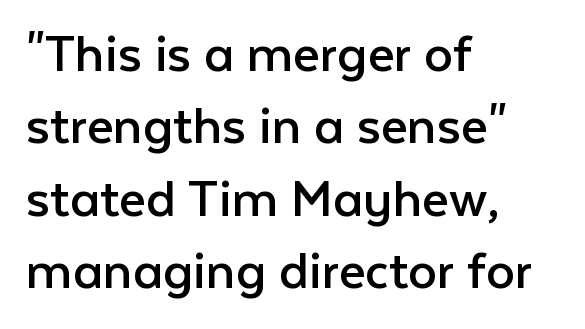
Q: Is the text bold? A: No.
Q: Is the text italic (slanted)? A: No, it is upright.
Q: Is the typeface a serif or a sans-serif typeface? A: Sans-serif.
Q: Is the text underlined? A: No.
Q: How is the paragraph aligned? A: Left-aligned.
Q: Is the spacing between letters normal or unusually wide? A: Normal.
Q: Is the spacing between lines tight, normal or loose? A: Normal.
Q: Width (condensed, normal, or wide)? A: Normal.
Q: Stroke contrast? A: Low.
Q: x-height? A: Medium.
Q: Monospaced? A: No.
